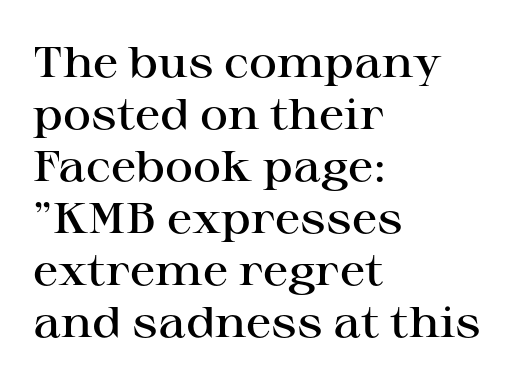
{"serif": "yes", "italic": "no", "bold": "semi", "weight": "semibold", "width": "wide", "stroke_contrast": "high", "x_height": "medium", "monospaced": "no", "underline": "no", "align": "left", "line_spacing_ratio": 1.21, "letter_spacing": "normal", "letter_spacing_em": 0.0, "glyph_px": 43}
